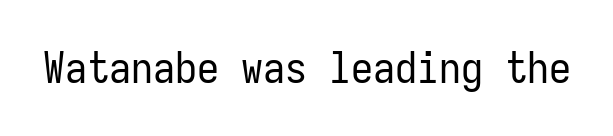
{"serif": "no", "italic": "no", "bold": "no", "weight": "regular", "width": "condensed", "stroke_contrast": "low", "x_height": "medium", "monospaced": "yes", "underline": "no", "letter_spacing": "normal", "letter_spacing_em": 0.0, "glyph_px": 44}
